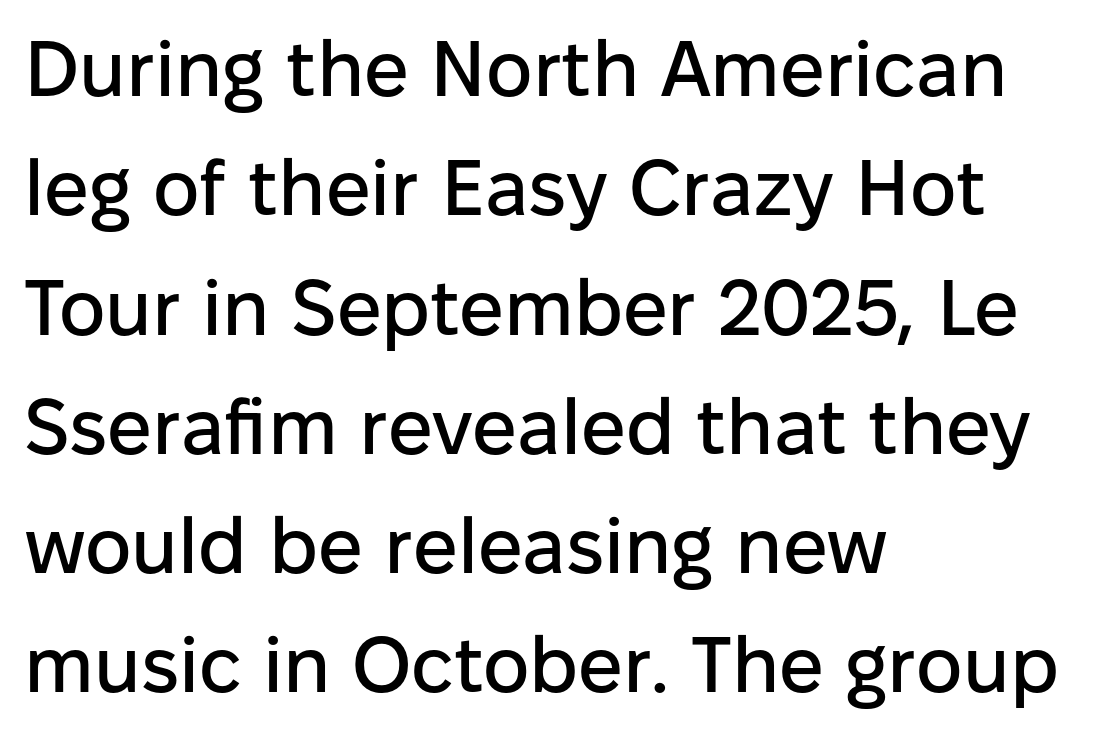
{"serif": "no", "italic": "no", "width": "normal", "stroke_contrast": "low", "x_height": "medium", "monospaced": "no", "underline": "no", "align": "left", "line_spacing": "normal", "line_spacing_ratio": 1.51, "letter_spacing": "normal", "letter_spacing_em": 0.0, "glyph_px": 79}
